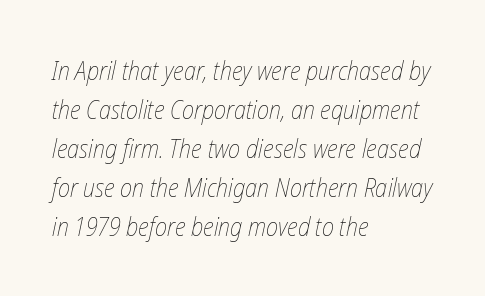
{"italic": "yes", "lean": "right", "slant_degrees": 12, "bold": "no", "underline": "no", "align": "left", "line_spacing": "normal", "line_spacing_ratio": 1.5, "letter_spacing": "normal", "letter_spacing_em": 0.0, "glyph_px": 26}
